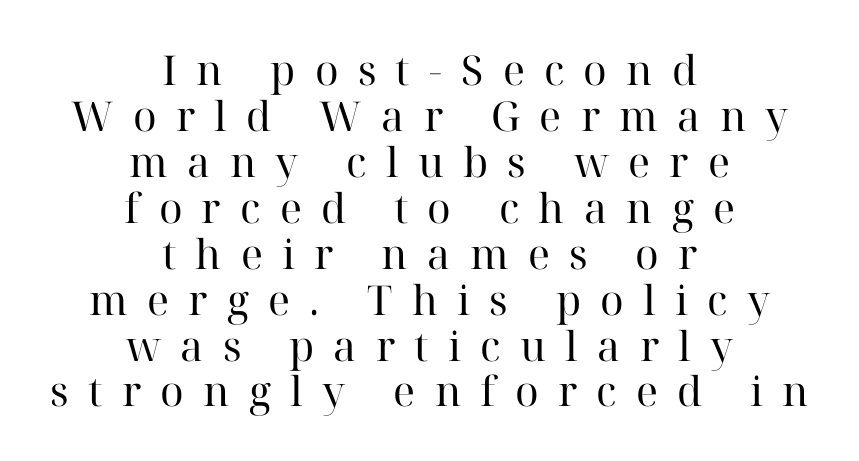
{"serif": "yes", "italic": "no", "bold": "no", "weight": "regular", "width": "normal", "stroke_contrast": "high", "x_height": "medium", "monospaced": "no", "underline": "no", "align": "center", "line_spacing": "tight", "line_spacing_ratio": 1.12, "letter_spacing": "wide", "letter_spacing_em": 0.47, "glyph_px": 41}
